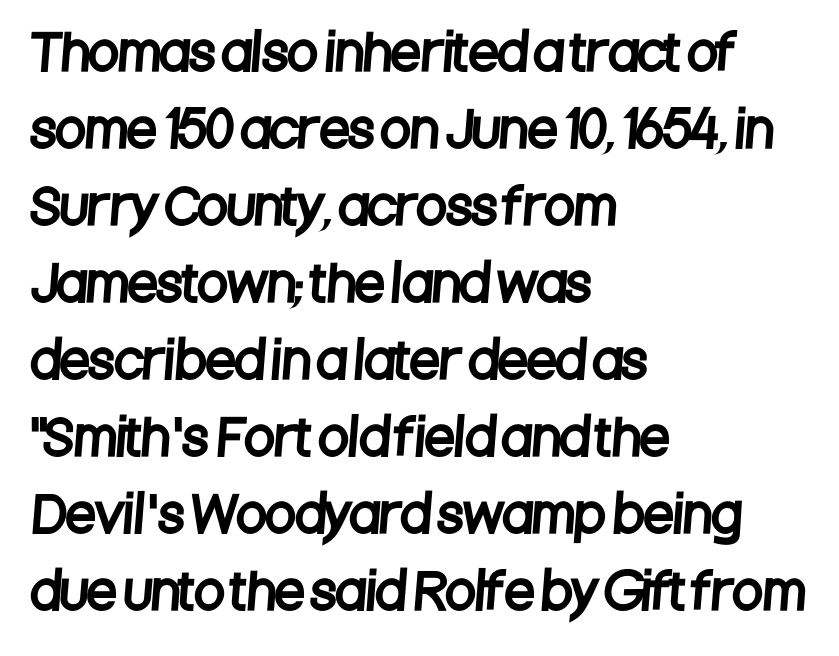
The image shows 49 px condensed sans-serif type; set left-aligned, normal line spacing (1.57x), normal letter spacing, not underlined; low stroke contrast and a large x-height.
